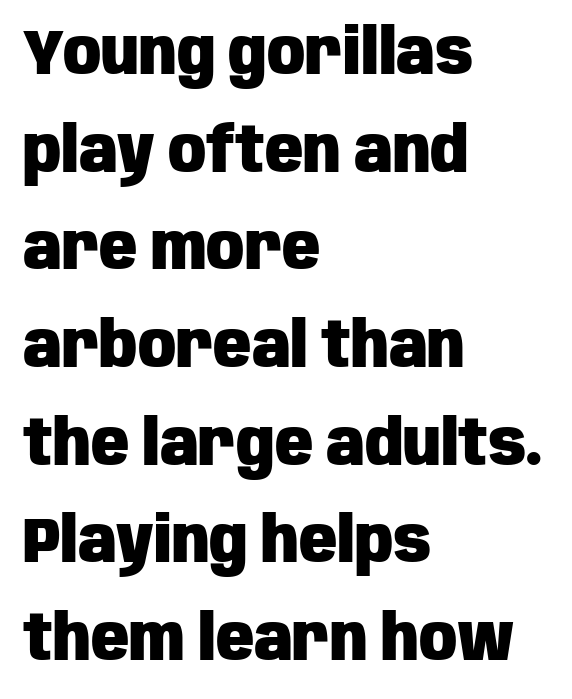
Spacing verdict: proportional, widths tailored to each character. A dark, heavy texture on the line: the type is bold. The passage shown is not underscored anywhere. I'd call this a sans setting — the letters go barefoot. Line beginnings align vertically; line endings do not.
